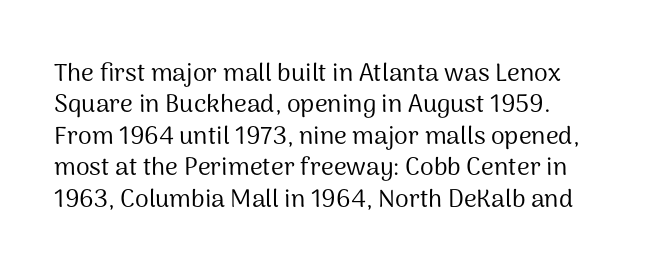
{"italic": "no", "bold": "no", "underline": "no", "line_spacing": "normal", "line_spacing_ratio": 1.26, "letter_spacing": "normal", "letter_spacing_em": 0.0, "glyph_px": 25}
